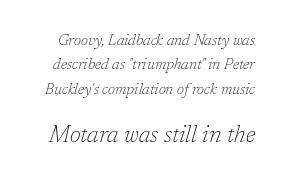
The image shows 23 px text type, italic (leaning right); set normal line spacing (1.63x), normal letter spacing, not underlined; the second (bottom) block is 1.53x larger.
